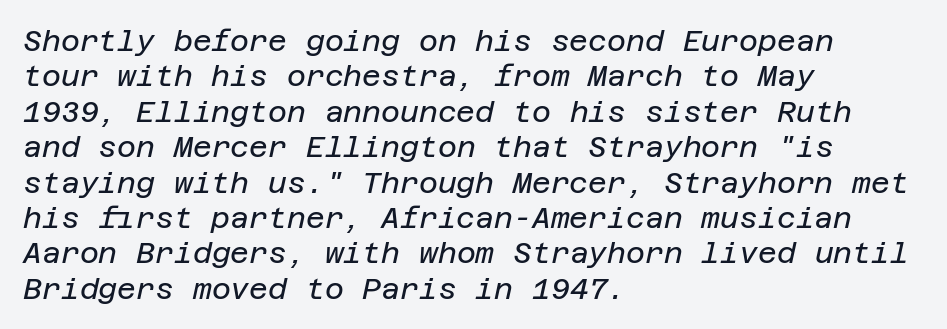
The image shows 29 px regular-weight type, italic (leaning right); set left-aligned, line spacing 1.22x, normal letter spacing, not underlined; low stroke contrast and a large x-height.
